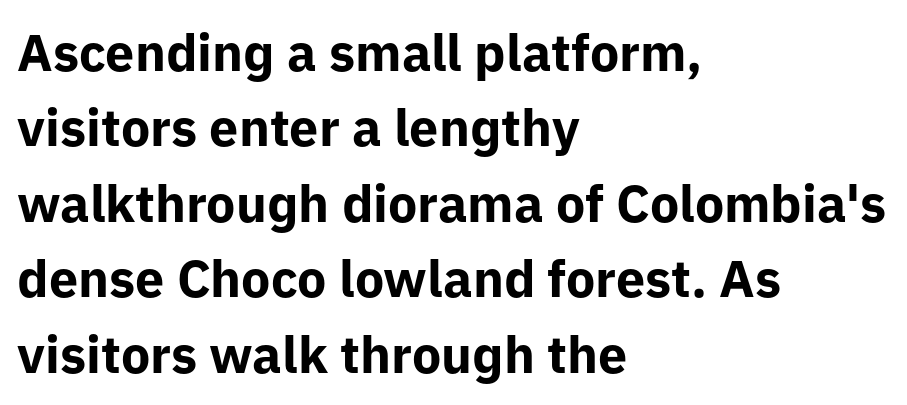
The lines are quadded left. Varying glyph widths throughout — classic text-font behaviour. Is the letter spacing exaggerated? No — it looks like the ordinary default. Notice how the stems are strictly vertical — no italics here.
